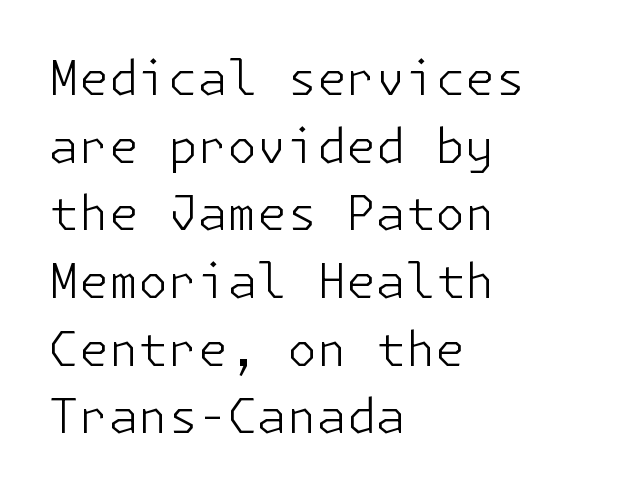
Q: Is the text bold? A: No.
Q: Is the text italic (slanted)? A: No, it is upright.
Q: Is the typeface a serif or a sans-serif typeface? A: Sans-serif.
Q: Is the text underlined? A: No.
Q: How is the paragraph aligned? A: Left-aligned.
Q: Is the spacing between letters normal or unusually wide? A: Normal.
Q: Is the spacing between lines tight, normal or loose? A: Normal.
Q: Width (condensed, normal, or wide)? A: Normal.
Q: Stroke contrast? A: Low.
Q: x-height? A: Medium.
